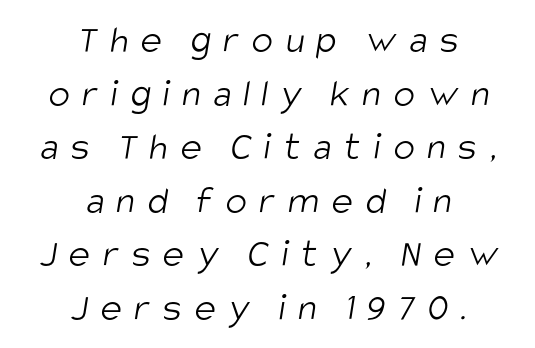
The passage shown has open, widely tracked lettering throughout. To sum up the face: it is a sans, with no serifs. Line spacing here is normal. Think of a printed novel: that variable character pitch is what you see here. No chunkiness to these letters — they're not bold.
